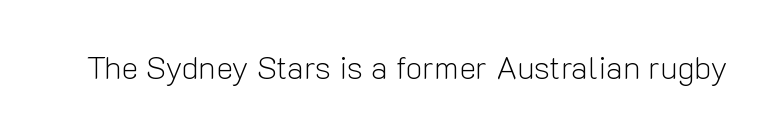
The face used here is a sans, in the tradition of grotesques and geometrics. These lines are rendered in a variable-pitch font. This rendering features lettering with no underline. Standard letterfit; no display-style spreading of the glyphs. The passage shown is not bold in any degree.
